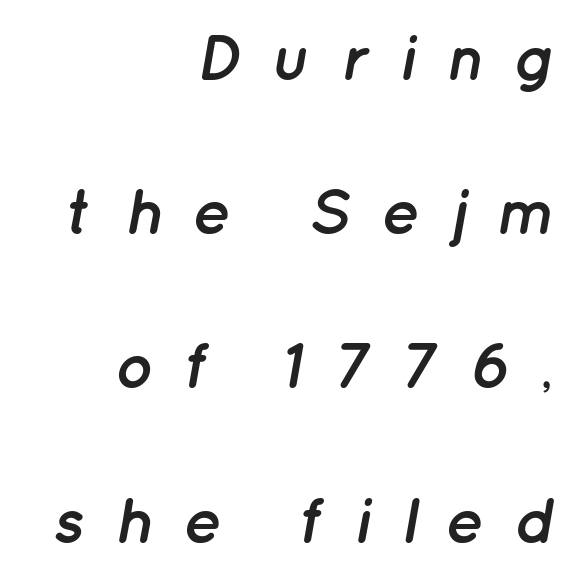
The image shows 64 px semibold type, italic (leaning right); set right-aligned, loose line spacing (2.41x), unusually wide letter spacing (+0.46 em), not underlined; low stroke contrast and a medium x-height.
